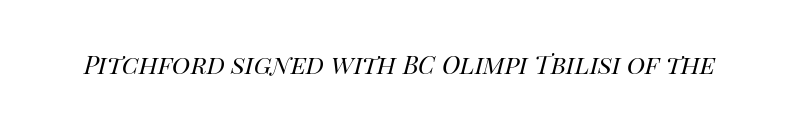
Compared with ordinary roman type, these characters are visibly tilted. These glyphs show unthickened strokes, regular width or finer. Lines of text with bare space underneath. The rendering uses natural spacing where letterforms have individual widths.
